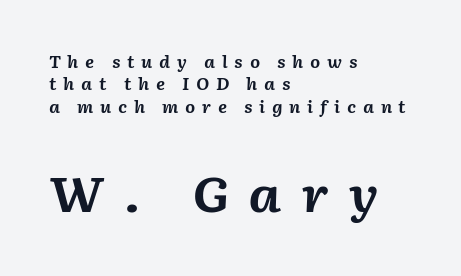
Q: Is the text bold? A: Yes.
Q: Is the text italic (slanted)? A: Yes, it leans right by about 2 degrees.
Q: Is the text underlined? A: No.
Q: How is the paragraph aligned? A: Left-aligned.
Q: Is the spacing between letters normal or unusually wide? A: Unusually wide.
Q: Is the spacing between lines tight, normal or loose? A: Normal.
Q: Which block of text is set in a larger size, the first (top) or the second (bottom)? A: The second (bottom) one.
Q: Width (condensed, normal, or wide)? A: Normal.
Q: Stroke contrast? A: Medium.
Q: x-height? A: Medium.
Q: Monospaced? A: No.
